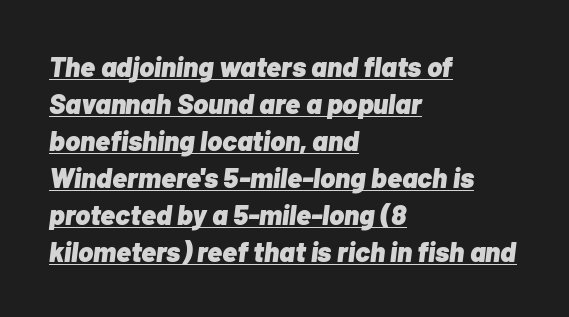
Q: Is the text bold? A: Yes.
Q: Is the text italic (slanted)? A: Yes, it leans right by about 7 degrees.
Q: Is the text underlined? A: Yes.
Q: How is the paragraph aligned? A: Left-aligned.
Q: Is the spacing between letters normal or unusually wide? A: Normal.
Q: Is the spacing between lines tight, normal or loose? A: Normal.
Q: Width (condensed, normal, or wide)? A: Normal.
Q: Stroke contrast? A: Low.
Q: x-height? A: Medium.
Q: Monospaced? A: No.
